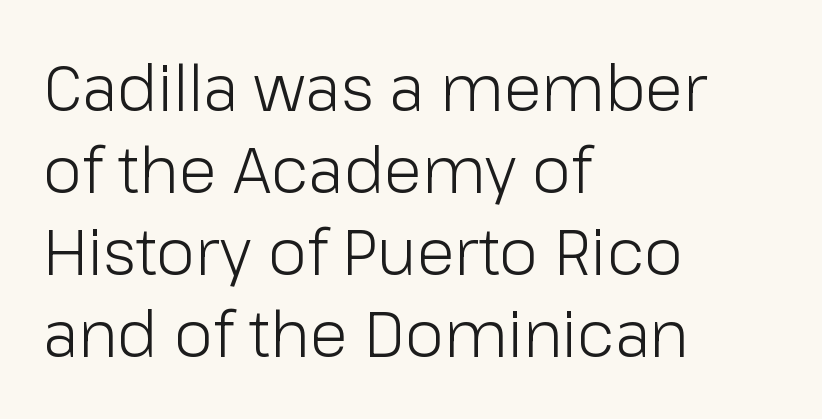
The image shows 63 px light sans-serif type, upright; set left-aligned, normal line spacing (1.3x), normal letter spacing, not underlined; low stroke contrast and a medium x-height.
